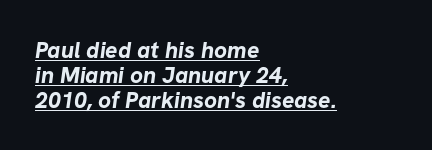
{"bold": "yes", "underline": "yes", "align": "left", "line_spacing": "tight", "line_spacing_ratio": 1.08, "letter_spacing": "normal", "letter_spacing_em": 0.0, "glyph_px": 23}
